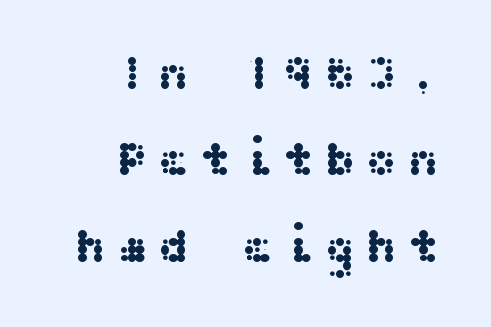
The image shows 48 px wide sans-serif type, upright; set right-aligned, line spacing 1.8x, unusually wide letter spacing (+0.2 em), not underlined; medium stroke contrast and a medium x-height.
